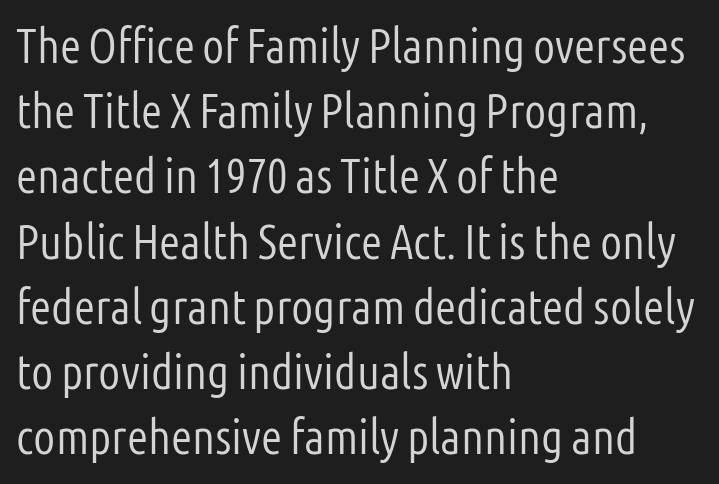
Has an underline been added? It has not. Compared with a centered layout, this one pins lines to the left instead. Stems here are at most as thick as an everyday book face. Do the letters lean? They stand straight. The leading is moderate, giving the passage an even texture. These lines keep a tight, regular rhythm from letter to letter.
